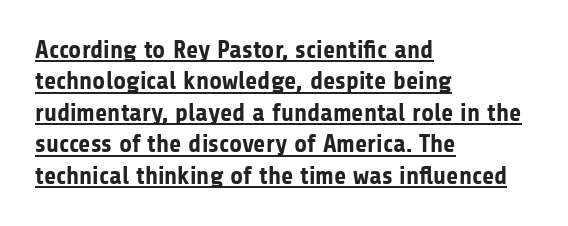
{"italic": "no", "bold": "yes", "underline": "yes", "align": "left", "line_spacing": "normal", "line_spacing_ratio": 1.26, "letter_spacing": "normal", "letter_spacing_em": 0.0, "glyph_px": 25}
